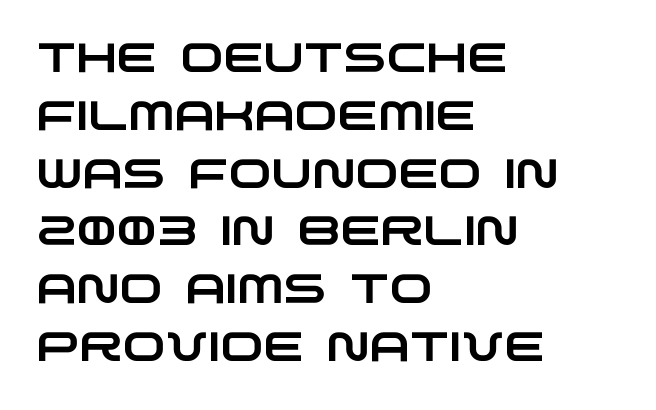
{"serif": "no", "width": "wide", "stroke_contrast": "low", "x_height": "large", "monospaced": "no", "underline": "no", "align": "left", "line_spacing": "normal", "line_spacing_ratio": 1.41, "letter_spacing": "normal", "letter_spacing_em": 0.0, "glyph_px": 41}
